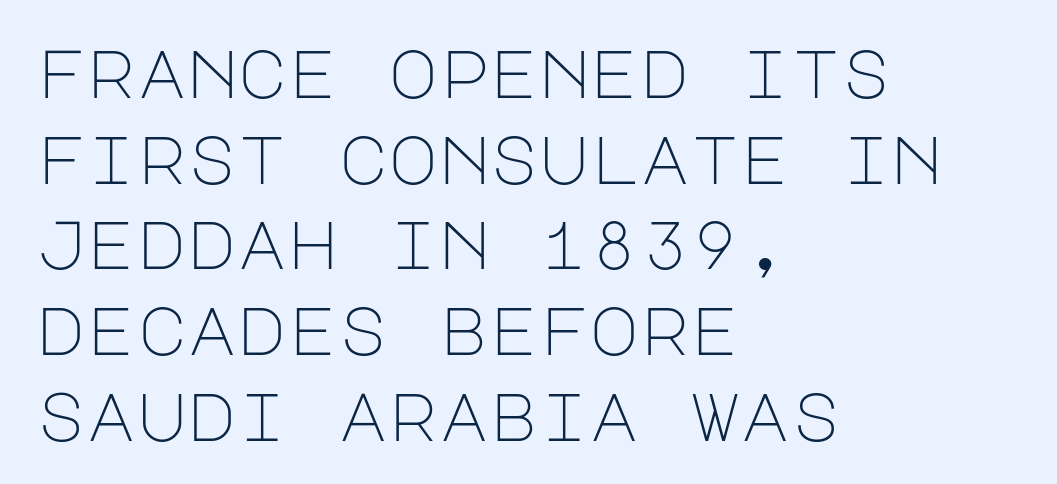
Stroke terminals: plain, sans-serif. Stem width sits at or under what a default text font uses. The letterforms sit shoulder to shoulder at normal distance. Anything drawn beneath the words? Only blank space.
